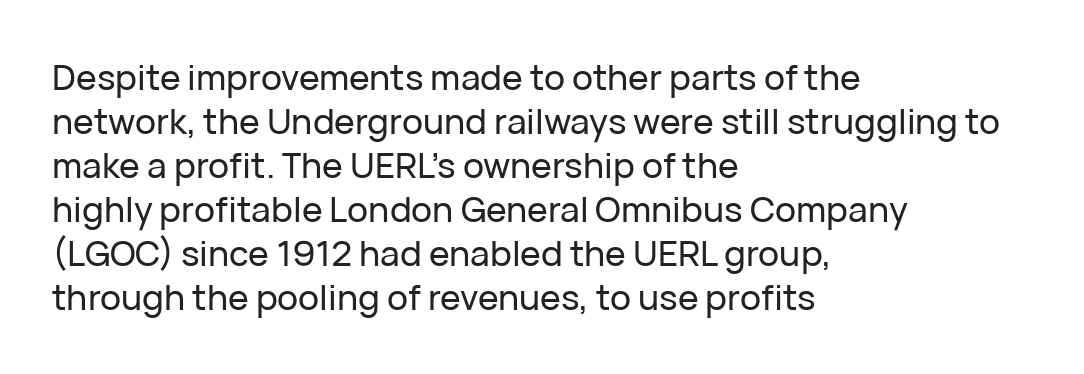
The image shows 35 px sans-serif type, upright; set left-aligned, normal line spacing (1.26x), normal letter spacing, not underlined; low stroke contrast and a medium x-height.
